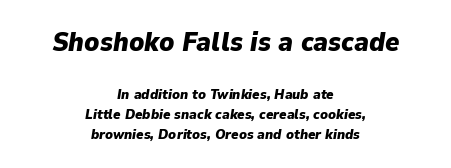
Summary of weight: heavy, a full bold. Bare-footed words on every line. Is the block centered? Yes — each line is placed symmetrically about the middle. What stands out about the letter spacing? Nothing — it is the standard amount.
